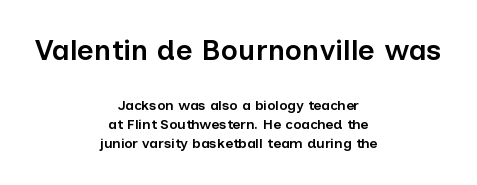
{"serif": "no", "italic": "no", "bold": "semi", "weight": "semibold", "width": "normal", "stroke_contrast": "low", "x_height": "medium", "monospaced": "no", "underline": "no", "align": "center", "line_spacing": "normal", "line_spacing_ratio": 1.39, "letter_spacing": "normal", "letter_spacing_em": 0.0, "larger_block": "first", "size_ratio": 2.07, "glyph_px": 29}
